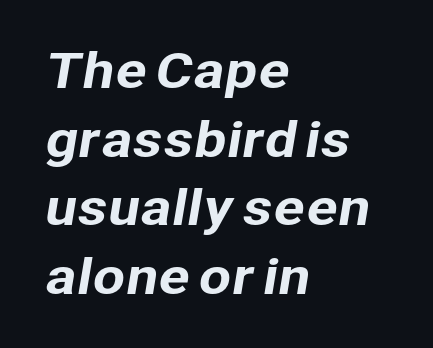
Observe the ordinary spacing: letters are neighbours, not strangers. The text block is weighted toward the left margin, trailing off unevenly rightward. Beneath every word, the page is bare. In terms of letterform style, serifs are entirely absent.
